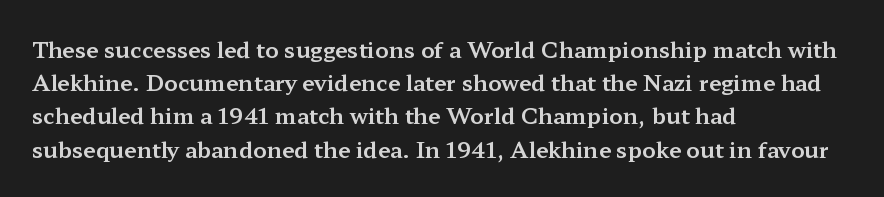
{"italic": "no", "underline": "no", "align": "left", "line_spacing": "normal", "line_spacing_ratio": 1.51, "letter_spacing": "normal", "letter_spacing_em": 0.0, "glyph_px": 22}
